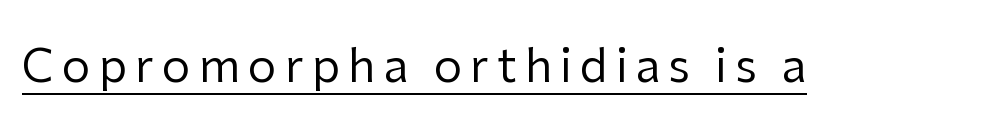
Each letter keeps its own natural width here, so spacing adapts to shape. No chunkiness to these letters — they're not bold. The glyphs are accompanied by a horizontal stroke just below them. No italicization has been applied; the sample stays upright.
